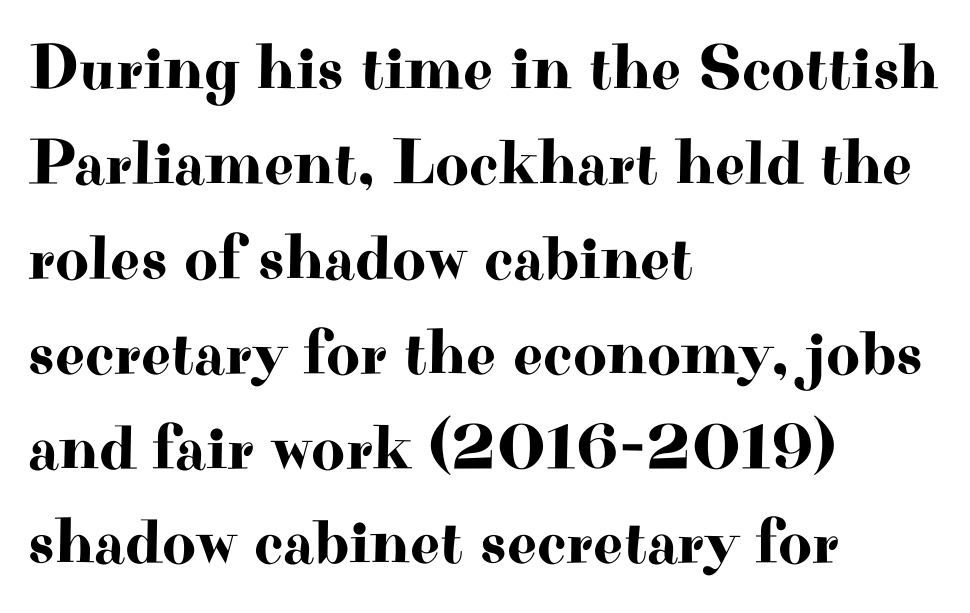
{"serif": "yes", "italic": "no", "width": "wide", "stroke_contrast": "high", "x_height": "small", "monospaced": "no", "underline": "no", "align": "left", "line_spacing": "normal", "line_spacing_ratio": 1.46, "letter_spacing": "normal", "letter_spacing_em": 0.0, "glyph_px": 65}
